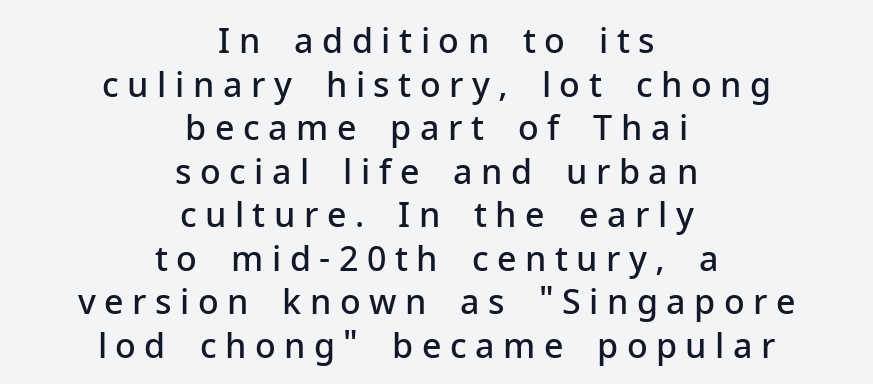
{"serif": "no", "italic": "no", "bold": "semi", "weight": "semibold", "width": "normal", "stroke_contrast": "low", "x_height": "medium", "monospaced": "no", "underline": "no", "align": "center", "line_spacing": "normal", "line_spacing_ratio": 1.28, "letter_spacing": "wide", "letter_spacing_em": 0.25, "glyph_px": 34}
